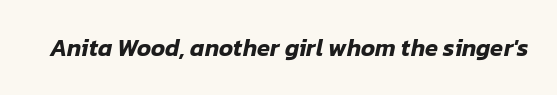
Is the letter spacing exaggerated? No — it looks like the ordinary default. The words here are not underlined. Every character sits at an angle, as italics do.
